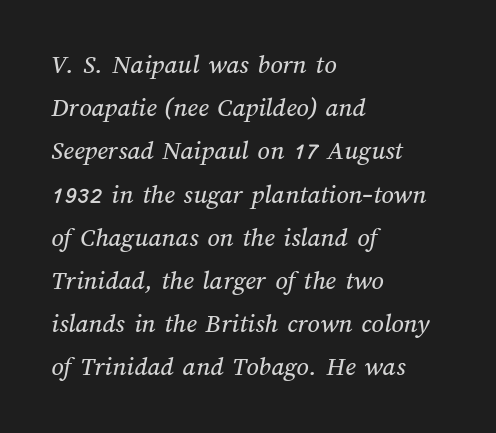
{"underline": "no", "align": "left", "line_spacing": "normal", "line_spacing_ratio": 1.6, "letter_spacing": "normal", "letter_spacing_em": 0.0, "glyph_px": 27}
